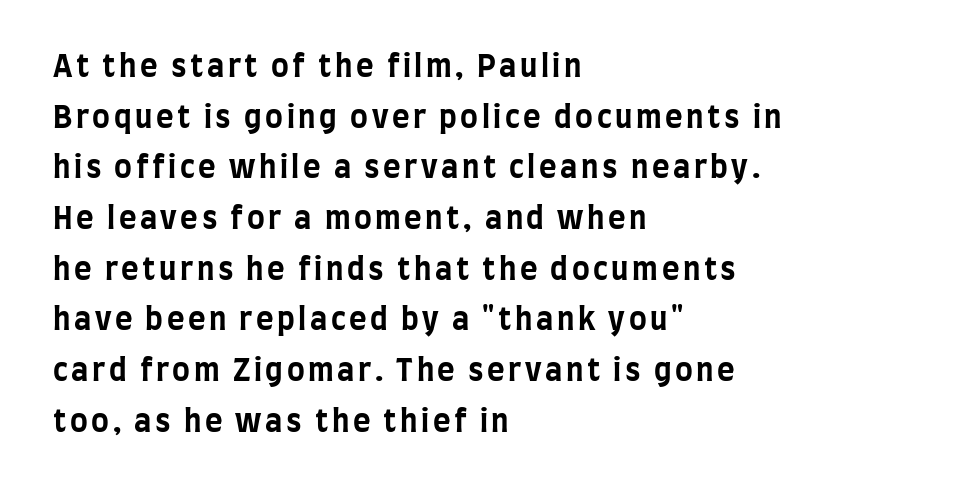
Q: Is the text bold? A: Yes.
Q: Is the text italic (slanted)? A: No, it is upright.
Q: Is the typeface a serif or a sans-serif typeface? A: Sans-serif.
Q: Is the text underlined? A: No.
Q: How is the paragraph aligned? A: Left-aligned.
Q: Is the spacing between lines tight, normal or loose? A: Normal.
Q: Width (condensed, normal, or wide)? A: Condensed.
Q: Stroke contrast? A: Low.
Q: x-height? A: Large.
Q: Monospaced? A: No.
